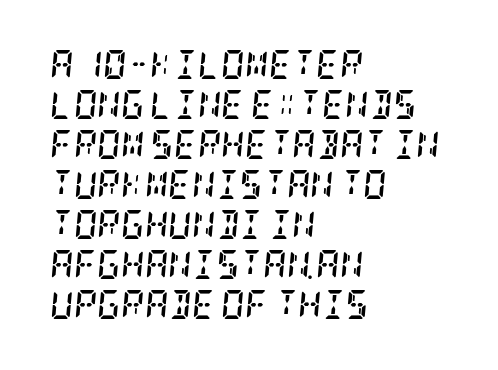
Q: Is the text bold? A: Yes.
Q: Is the text italic (slanted)? A: Yes, it leans right by about 5 degrees.
Q: Is the typeface a serif or a sans-serif typeface? A: Serif.
Q: Is the text underlined? A: No.
Q: How is the paragraph aligned? A: Left-aligned.
Q: Is the spacing between letters normal or unusually wide? A: Normal.
Q: Is the spacing between lines tight, normal or loose? A: Normal.
Q: Width (condensed, normal, or wide)? A: Condensed.
Q: Stroke contrast? A: Low.
Q: x-height? A: Large.
